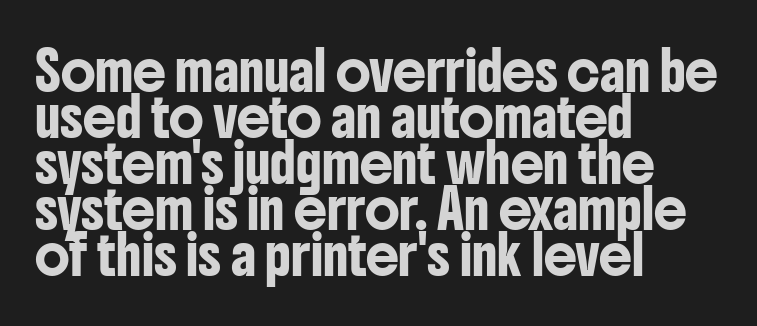
The image shows 37 px condensed sans-serif type, upright; set left-aligned, line spacing 1.24x, normal letter spacing, not underlined; low stroke contrast and a medium x-height.
